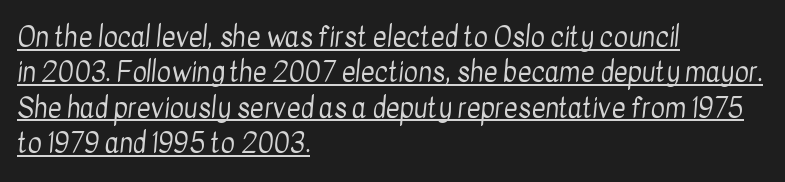
The image shows 27 px text type; set left-aligned, normal line spacing (1.31x), normal letter spacing, underlined.
